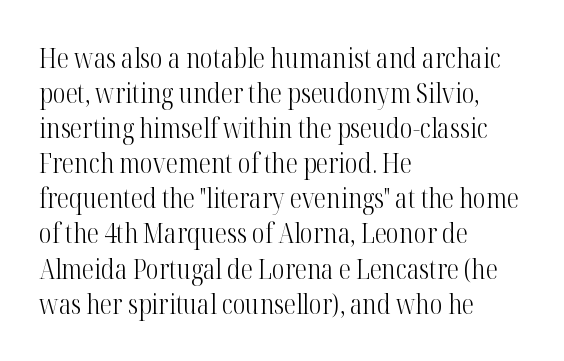
The image shows 27 px text type, upright; set left-aligned, normal line spacing (1.3x), normal letter spacing, not underlined.
